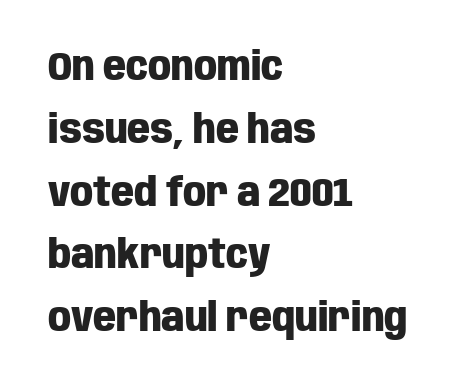
Character widths vary here, with narrow letters taking less room than wide ones. Only glyphs here, with clear space below each row. Nothing unusual about the tracking: characters are spaced as the font intends. The glyphs in this specimen are sans serif. Pretty heavy lettering here — definitely bold. Is there much room between lines? A standard amount, neither cramped nor airy.
